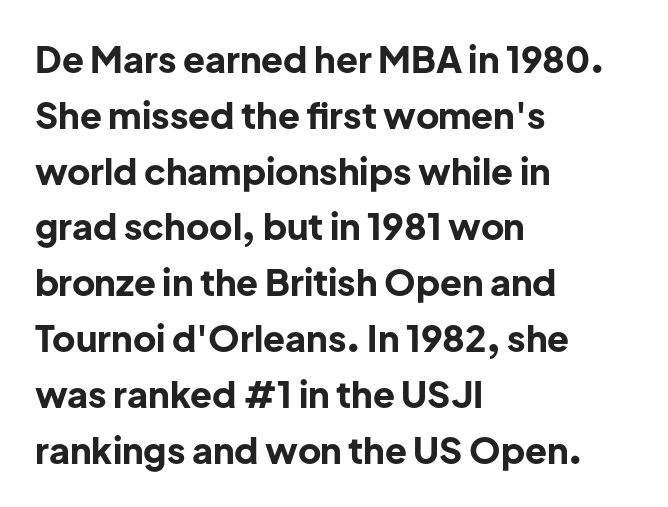
Decoration check: the copy has no underline. Ascenders rise straight up at ninety degrees. The text was rendered using a sans face with plain stroke endings. Each line starts at the same left margin while the right side varies.
